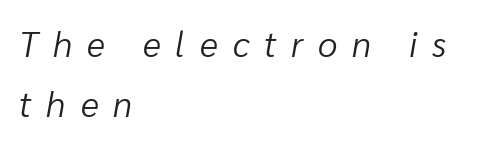
The image shows 35 px light type, italic (leaning right); set left-aligned, line spacing 1.72x, unusually wide letter spacing (+0.42 em), not underlined; low stroke contrast and a medium x-height.
